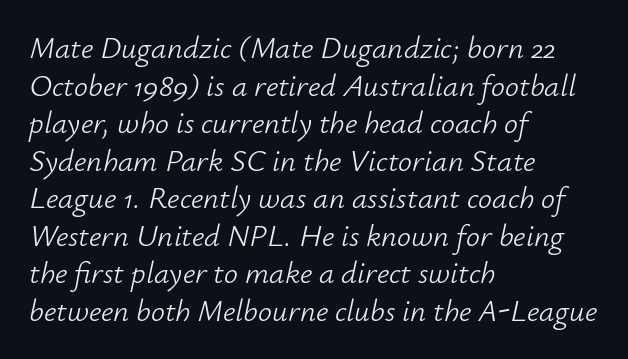
The letters look calm and open, with moderate or lighter stems. Does the copy run flush right? No — it runs flush left. This sample has the flowing, uneven cadence of proportional lettering. Descenders hang freely into open space. Tall strokes in this sample are angled rather than plumb.
